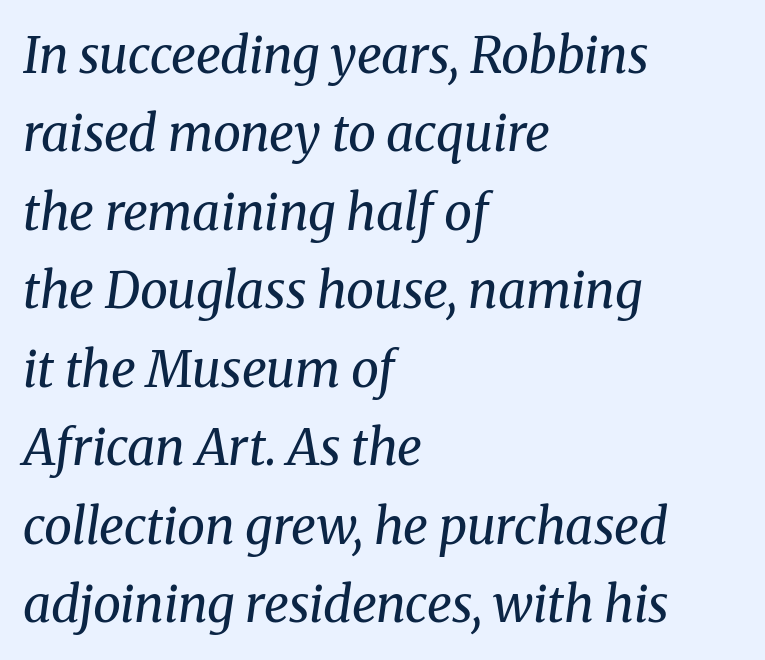
Slanted lettering throughout. The paragraph shown leans on its left margin. Heaviness? Minimal to ordinary, like unemphasized prose. The rows are spaced the way most documents space them. The face used here is proportionally spaced, like ordinary book or web type.
